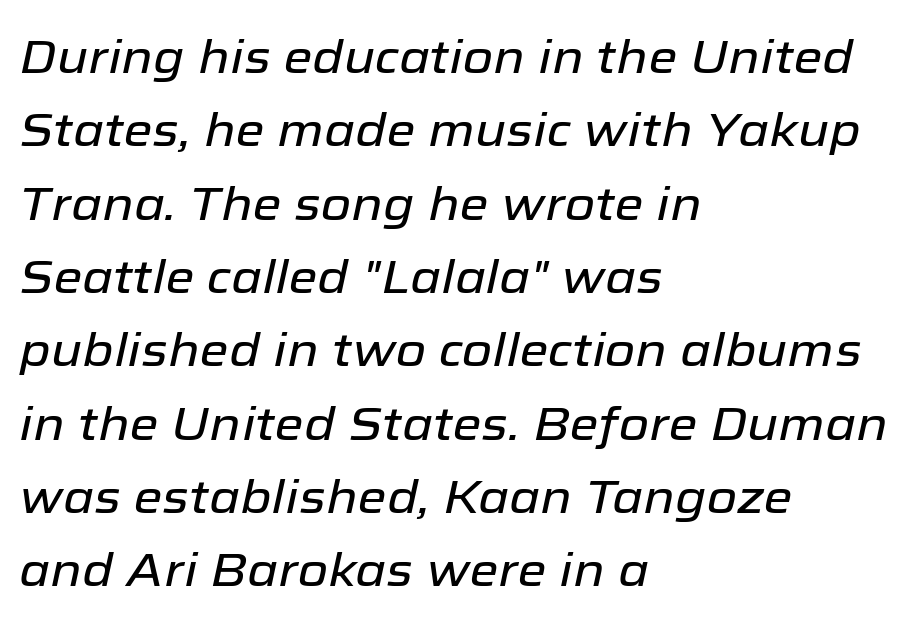
The image shows 47 px text type, italic (leaning right); set left-aligned, normal line spacing (1.56x), normal letter spacing, not underlined; low stroke contrast and a medium x-height.
